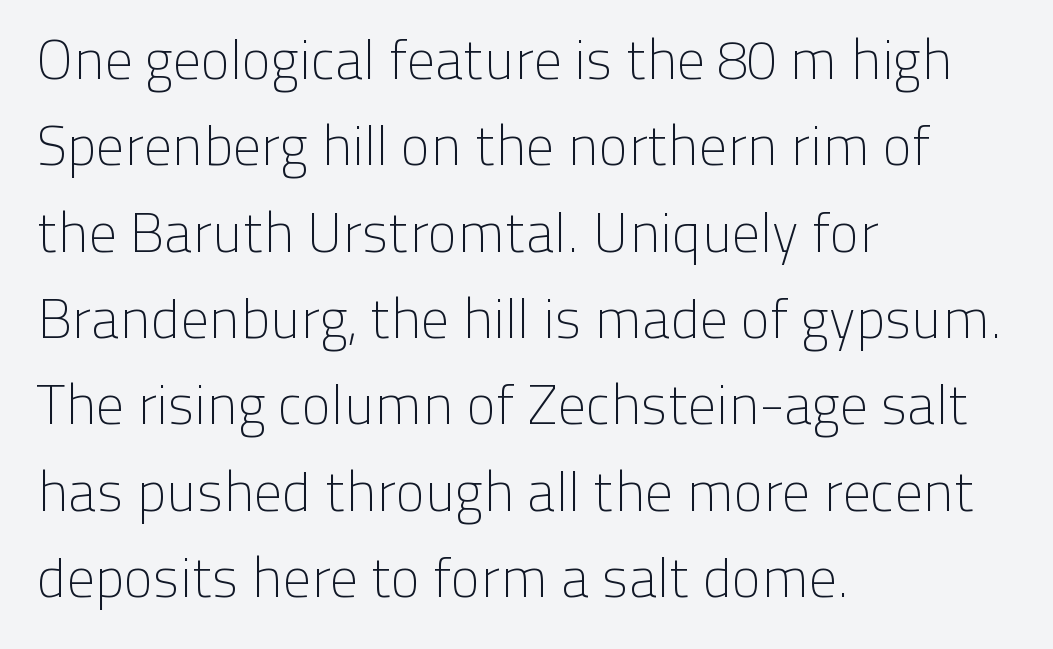
Q: Is the text bold? A: No.
Q: Is the text italic (slanted)? A: No, it is upright.
Q: Is the typeface a serif or a sans-serif typeface? A: Sans-serif.
Q: Is the text underlined? A: No.
Q: How is the paragraph aligned? A: Left-aligned.
Q: Is the spacing between letters normal or unusually wide? A: Normal.
Q: Is the spacing between lines tight, normal or loose? A: Normal.
Q: Width (condensed, normal, or wide)? A: Normal.
Q: Stroke contrast? A: Low.
Q: x-height? A: Medium.
Q: Monospaced? A: No.
